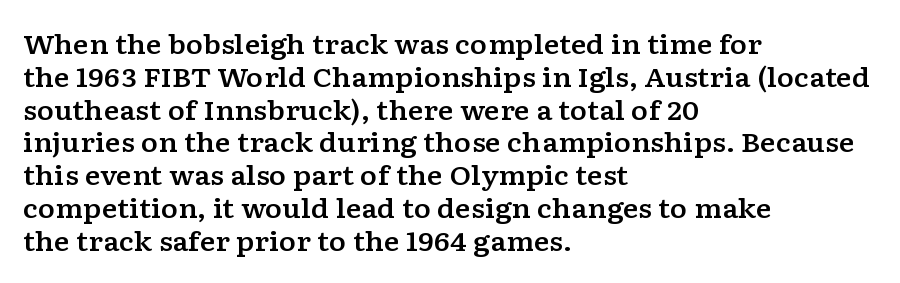
Each new line begins a customary step beneath the previous one. The passage shown is not underscored anywhere. Unlike italic type, these characters show no tilt at all. Casual observation: everything's shoved over to the left.
